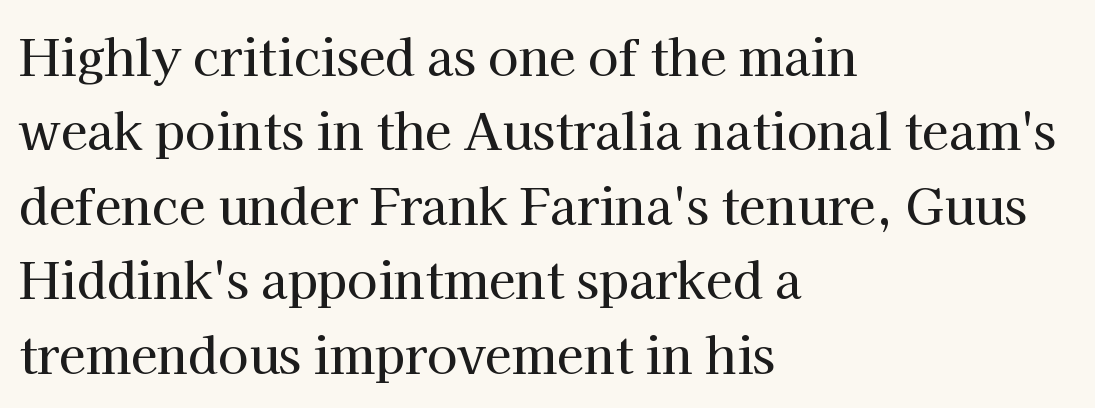
The image shows 49 px serif type, upright; set left-aligned, normal line spacing (1.52x), normal letter spacing, not underlined; high stroke contrast and a medium x-height.
